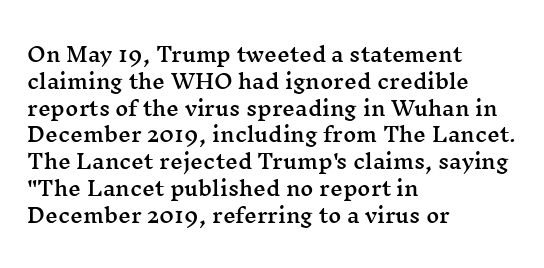
{"italic": "no", "underline": "no", "align": "left", "line_spacing": "normal", "line_spacing_ratio": 1.34, "letter_spacing": "normal", "letter_spacing_em": 0.0, "glyph_px": 20}
